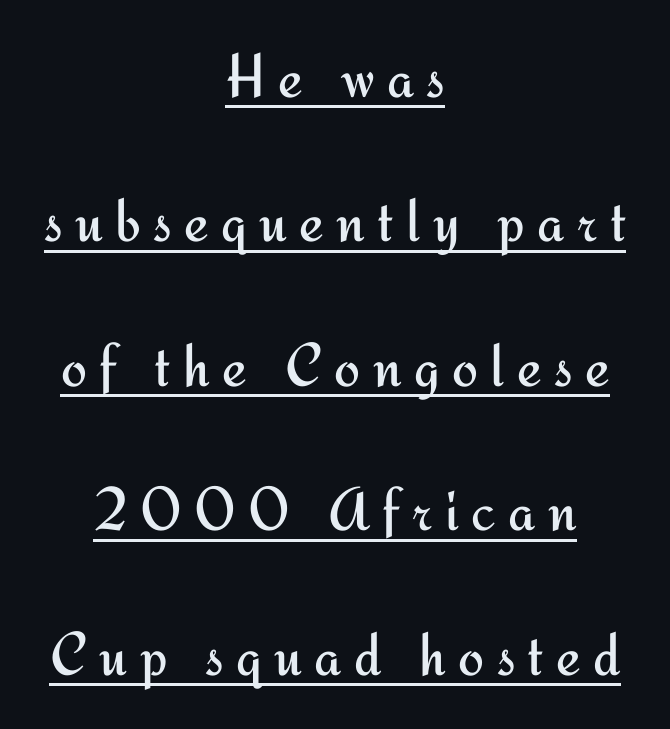
Q: Is the text bold? A: No.
Q: Is the text italic (slanted)? A: No, it is upright.
Q: Is the typeface a serif or a sans-serif typeface? A: Sans-serif.
Q: Is the text underlined? A: Yes.
Q: How is the paragraph aligned? A: Centered.
Q: Is the spacing between letters normal or unusually wide? A: Unusually wide.
Q: Is the spacing between lines tight, normal or loose? A: Loose.
Q: Width (condensed, normal, or wide)? A: Normal.
Q: Stroke contrast? A: Medium.
Q: x-height? A: Small.
Q: Monospaced? A: No.
